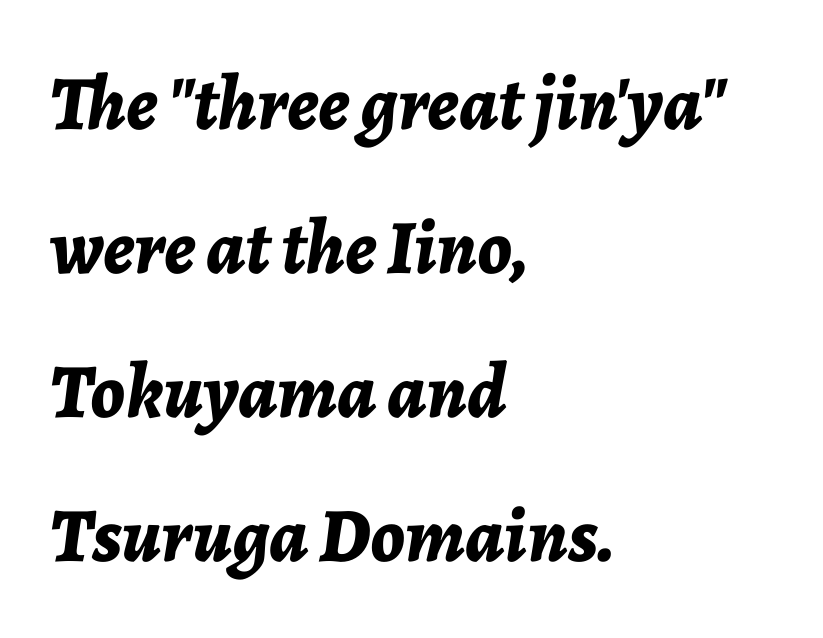
{"italic": "yes", "lean": "right", "slant_degrees": 7, "bold": "yes", "weight": "bold", "width": "normal", "stroke_contrast": "low", "x_height": "medium", "monospaced": "no", "underline": "no", "align": "left", "line_spacing_ratio": 1.87, "letter_spacing": "normal", "letter_spacing_em": 0.0, "glyph_px": 77}
